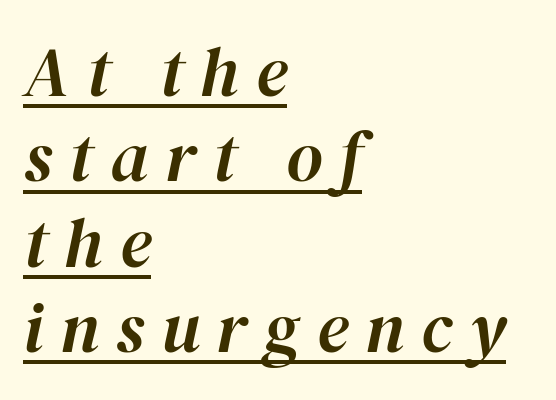
The image shows 70 px text type, italic (leaning right); set left-aligned, line spacing 1.22x, unusually wide letter spacing (+0.24 em), underlined; high stroke contrast and a medium x-height.
